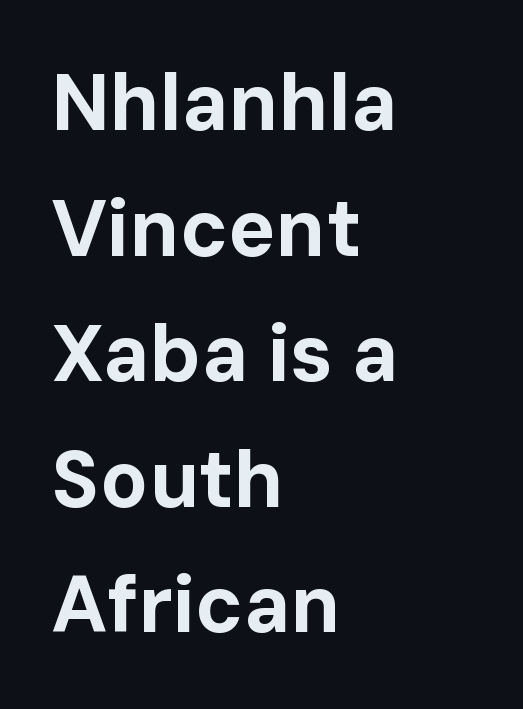
A bare baseline throughout the passage. Nothing sits at the stroke ends, so this counts as sans-serif. The face used here is proportionally spaced, like ordinary book or web type. How are the letters spaced? Ordinarily, with no added tracking.
